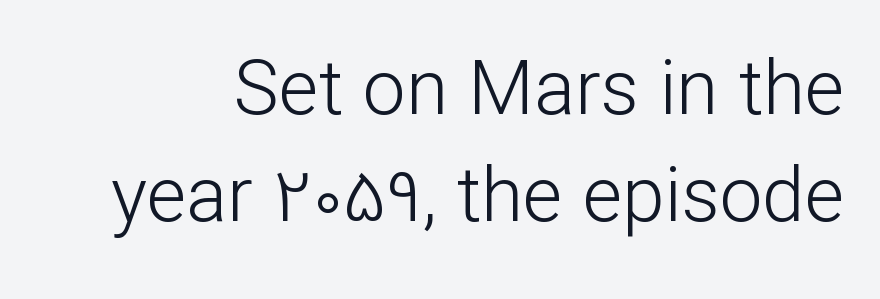
The image shows 76 px light sans-serif type, upright; set normal line spacing (1.41x), normal letter spacing, not underlined; low stroke contrast and a medium x-height.
